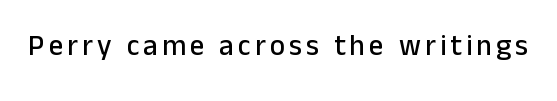
The image shows 29 px sans-serif type, upright; set not underlined; low stroke contrast and a medium x-height.
